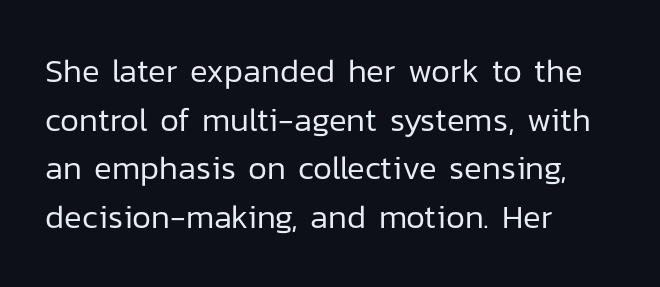
You can tell it's not italic because the verticals are truly vertical. On a weight scale, this lands at 450 or below. This rendering leaves character spacing at its baseline value. The letters advance in unequal steps, a hallmark of proportional type. Does the leading feel generous? No, just average.
